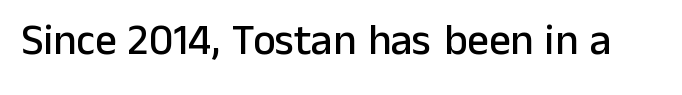
{"serif": "no", "italic": "no", "width": "normal", "stroke_contrast": "low", "x_height": "medium", "monospaced": "no", "underline": "no", "letter_spacing": "normal", "letter_spacing_em": 0.0, "glyph_px": 43}
